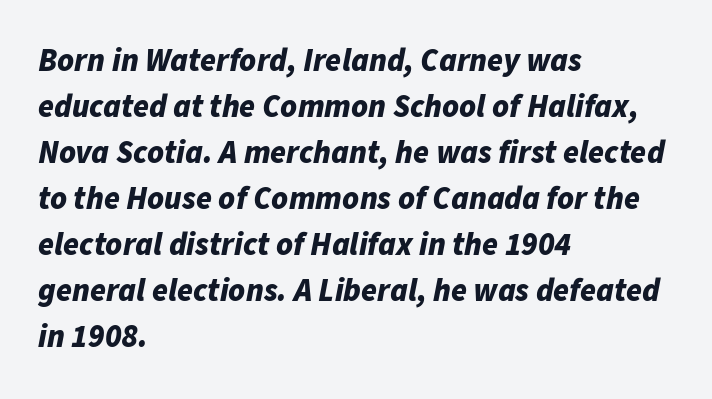
The image shows 32 px bold type, italic (leaning right); set left-aligned, normal line spacing (1.44x), normal letter spacing, not underlined; low stroke contrast and a medium x-height.
